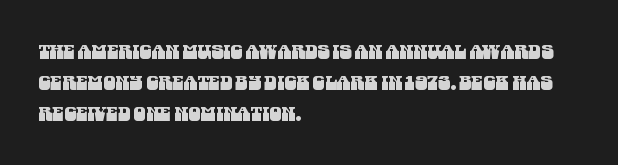
If you drew a ruler down the left edge, every line would touch it. Regular leading. Only glyphs here, with clear space below each row. Each word holds together tightly as a unit, with standard inter-letter gaps.
